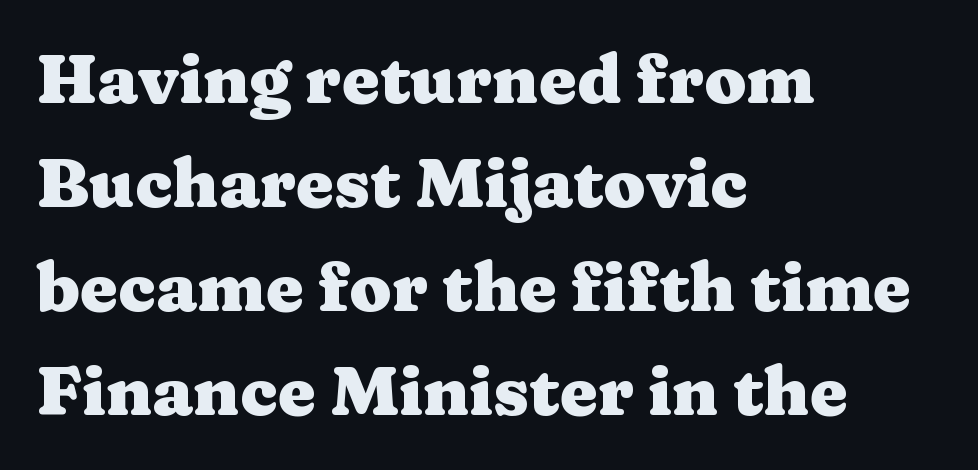
The image shows 68 px heavy, wide serif type, upright; set left-aligned, normal line spacing (1.53x), normal letter spacing, not underlined; medium stroke contrast and a medium x-height.
